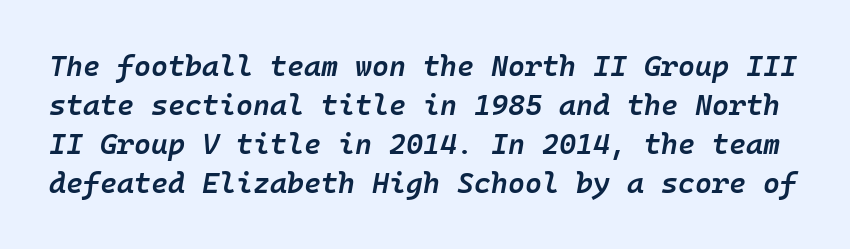
{"italic": "yes", "lean": "right", "slant_degrees": 10, "bold": "semi", "weight": "semibold", "width": "normal", "stroke_contrast": "low", "x_height": "medium", "underline": "no", "line_spacing": "normal", "line_spacing_ratio": 1.34, "letter_spacing": "normal", "letter_spacing_em": 0.0, "glyph_px": 29}
